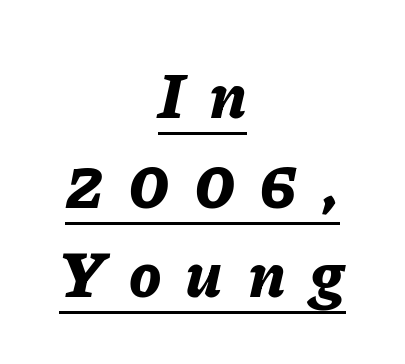
{"italic": "yes", "lean": "right", "slant_degrees": 11, "bold": "yes", "weight": "bold", "width": "normal", "stroke_contrast": "low", "x_height": "medium", "monospaced": "no", "underline": "yes", "align": "center", "line_spacing": "normal", "line_spacing_ratio": 1.4, "letter_spacing": "wide", "letter_spacing_em": 0.38, "glyph_px": 64}
